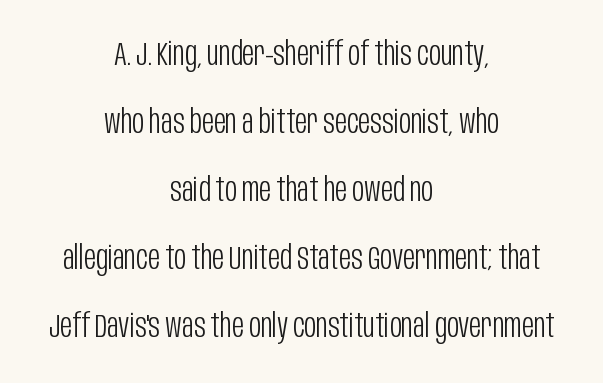
{"serif": "no", "italic": "no", "bold": "no", "weight": "light", "width": "condensed", "stroke_contrast": "low", "x_height": "large", "monospaced": "no", "underline": "no", "align": "center", "line_spacing": "loose", "line_spacing_ratio": 2.06, "letter_spacing": "normal", "letter_spacing_em": 0.0, "glyph_px": 33}
